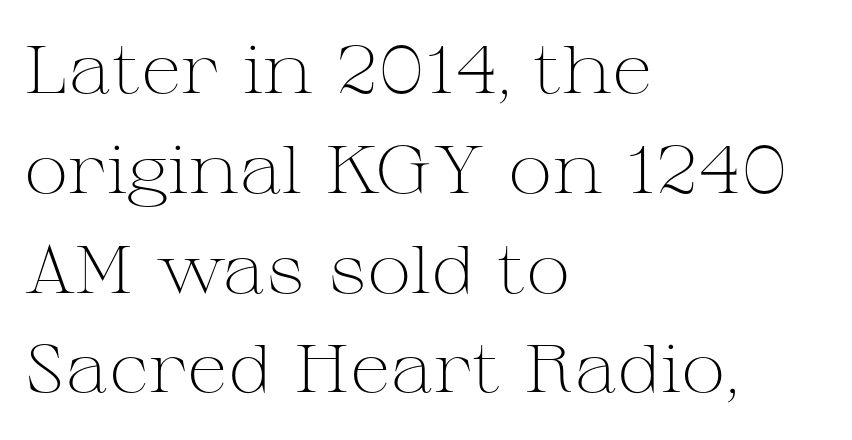
The font is comparable to plain body text, perhaps lighter. Nobody drew a line under any word here. The lines in this sample share a left origin and differ only in where they stop. Is this a fixed-width face? No — the glyphs have proportional, varying widths. Serif or sans? Serif — the stroke terminals have little feet. Style check: upright.
